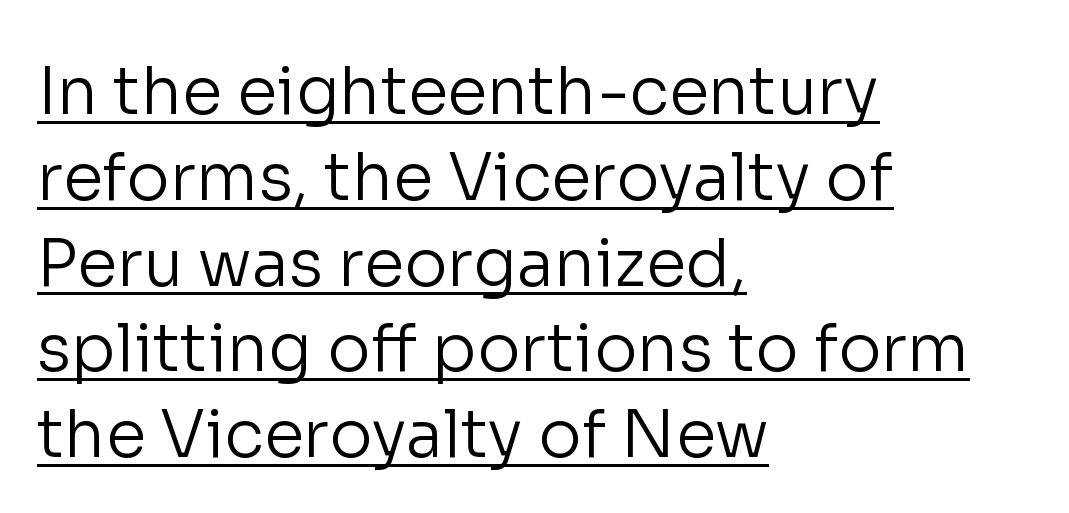
Upright lettering throughout. Think of a printed novel: that variable character pitch is what you see here. Normally led — the rows are evenly, conventionally spaced. The rendering anchors every line to the left-hand side. Serifs: no, the terminals of the letterforms are clean. No chunkiness to these letters — they're not bold.
